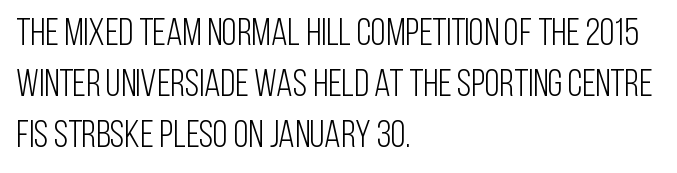
Q: Is the text bold? A: No.
Q: Is the text italic (slanted)? A: No, it is upright.
Q: Is the typeface a serif or a sans-serif typeface? A: Sans-serif.
Q: Is the text underlined? A: No.
Q: How is the paragraph aligned? A: Left-aligned.
Q: Is the spacing between letters normal or unusually wide? A: Normal.
Q: Is the spacing between lines tight, normal or loose? A: Normal.
Q: Width (condensed, normal, or wide)? A: Condensed.
Q: Stroke contrast? A: Low.
Q: x-height? A: Large.
Q: Monospaced? A: No.
